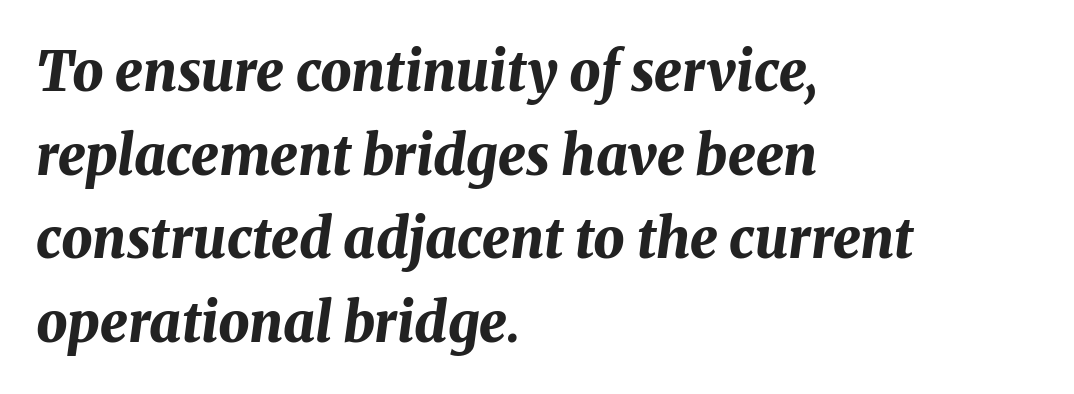
{"italic": "yes", "lean": "right", "slant_degrees": 8, "bold": "yes", "weight": "bold", "width": "normal", "stroke_contrast": "medium", "x_height": "medium", "monospaced": "no", "underline": "no", "align": "left", "line_spacing": "normal", "line_spacing_ratio": 1.52, "letter_spacing": "normal", "letter_spacing_em": 0.0, "glyph_px": 55}
